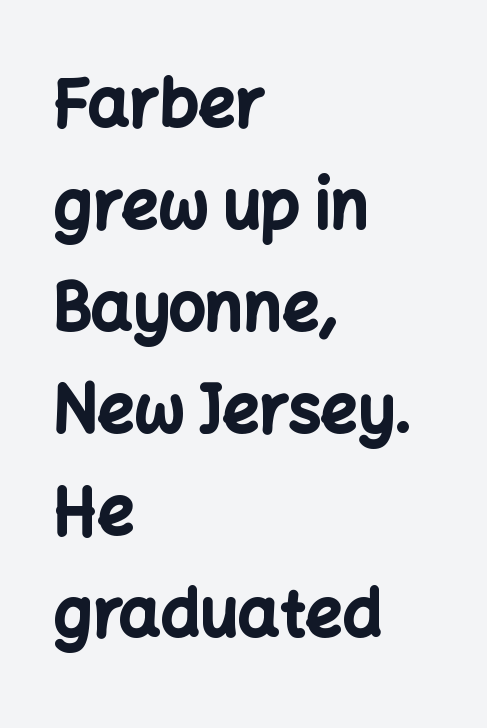
The strokes are fattened all the way to bold. Every row of glyphs begins at an identical x-position on the left. Ascenders rise straight up at ninety degrees. The characters display no serif detailing; their extremities are plain. Has an underline been added? It has not. The rows are spaced the way most documents space them.
